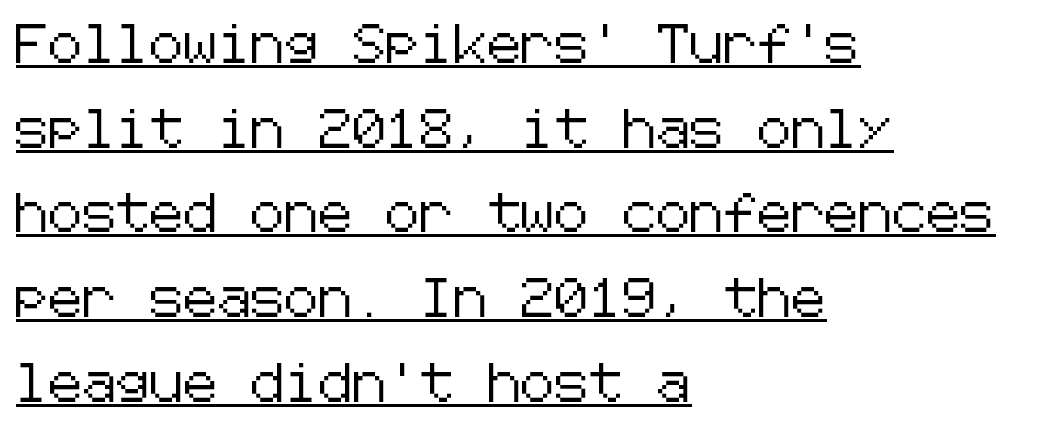
Q: Is the text italic (slanted)? A: No, it is upright.
Q: Is the typeface a serif or a sans-serif typeface? A: Sans-serif.
Q: Is the text underlined? A: Yes.
Q: How is the paragraph aligned? A: Left-aligned.
Q: Is the spacing between letters normal or unusually wide? A: Normal.
Q: Is the spacing between lines tight, normal or loose? A: Loose.
Q: Width (condensed, normal, or wide)? A: Normal.
Q: Stroke contrast? A: Low.
Q: x-height? A: Medium.
